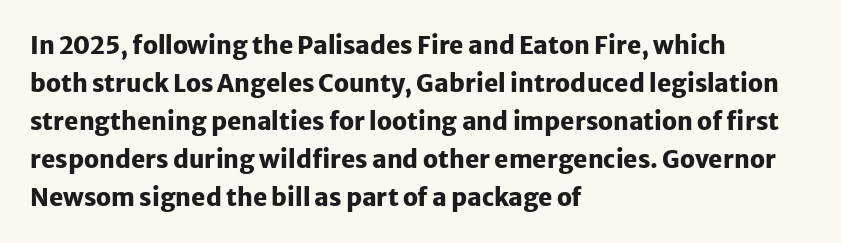
The space between consecutive lines is moderate. Alignment: flush left. The passage shown is not underscored anywhere. The type is set solid horizontally, with unmodified tracking. The characters look thick and weighty, a clear bold. Unlike italic type, these characters show no tilt at all.
